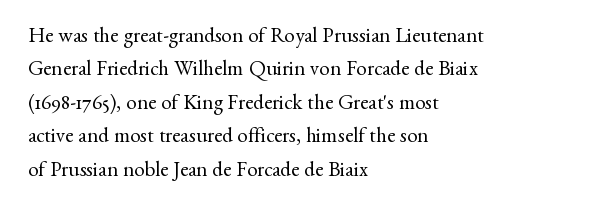
Q: Is the text bold? A: No.
Q: Is the text italic (slanted)? A: No, it is upright.
Q: Is the text underlined? A: No.
Q: How is the paragraph aligned? A: Left-aligned.
Q: Is the spacing between letters normal or unusually wide? A: Normal.
Q: Is the spacing between lines tight, normal or loose? A: Normal.
